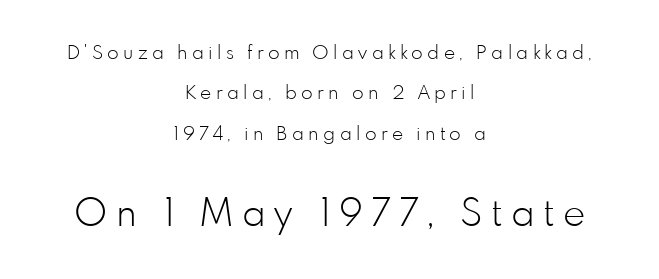
Q: Is the text bold? A: No.
Q: Is the text italic (slanted)? A: No, it is upright.
Q: Is the typeface a serif or a sans-serif typeface? A: Sans-serif.
Q: Is the text underlined? A: No.
Q: How is the paragraph aligned? A: Centered.
Q: Is the spacing between letters normal or unusually wide? A: Unusually wide.
Q: Is the spacing between lines tight, normal or loose? A: Loose.
Q: Which block of text is set in a larger size, the first (top) or the second (bottom)? A: The second (bottom) one.
Q: Width (condensed, normal, or wide)? A: Normal.
Q: Stroke contrast? A: Low.
Q: x-height? A: Small.
Q: Monospaced? A: No.
